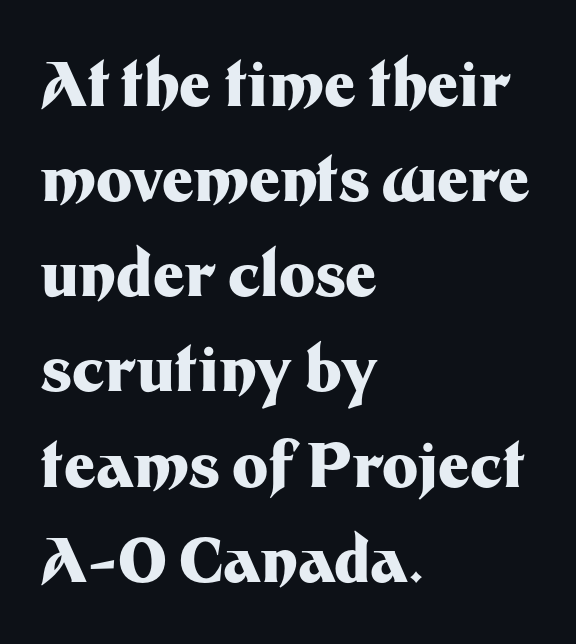
How heavy is the stroke? Heavy — this is a bold. These lines were composed using upright roman letters. The text block is weighted toward the left margin, trailing off unevenly rightward. Any mark beneath the type? The region is blank. Leading: standard. The text was rendered using a sans face with plain stroke endings.
